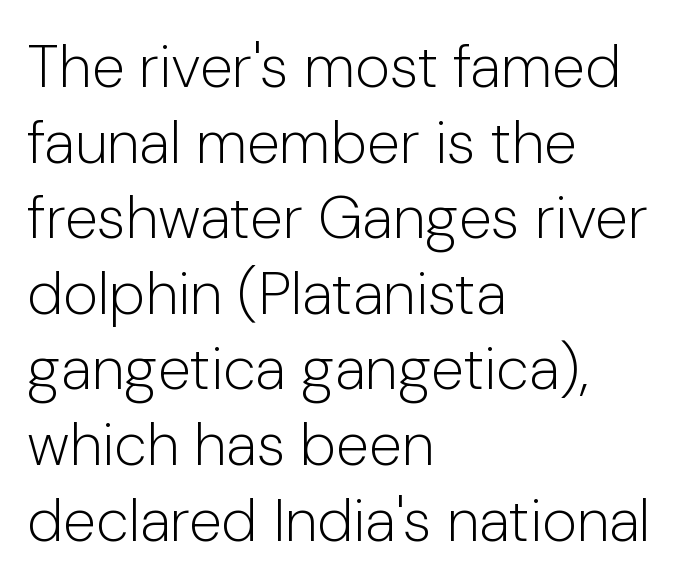
The image shows 60 px light sans-serif type, upright; set left-aligned, normal line spacing (1.26x), normal letter spacing, not underlined; low stroke contrast and a medium x-height.
